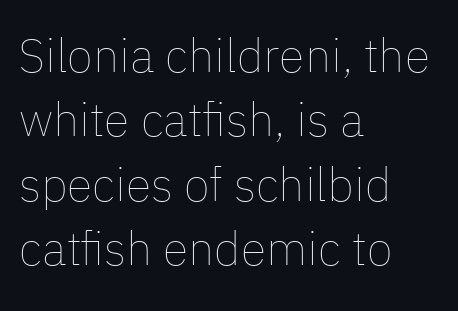
The image shows 47 px thin type, upright; set left-aligned, normal line spacing (1.37x), normal letter spacing, not underlined; low stroke contrast and a medium x-height.
